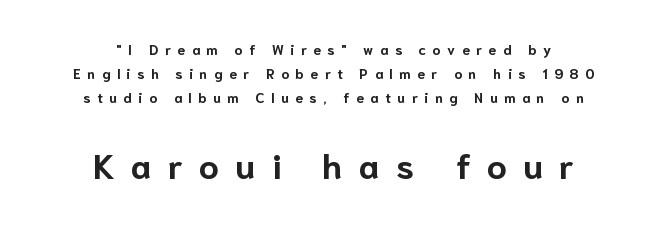
The image shows 35 px bold sans-serif type, upright; set centered, line spacing 1.73x, unusually wide letter spacing (+0.47 em), not underlined; the second (bottom) block is 2.5x larger; low stroke contrast and a medium x-height.
